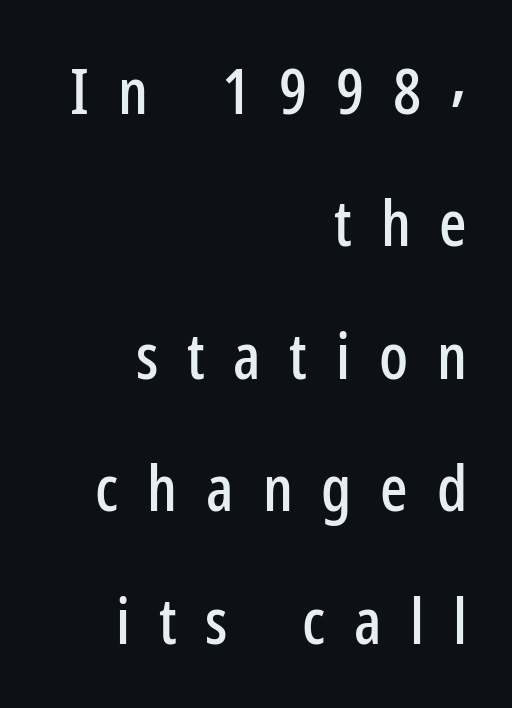
The image shows 64 px condensed sans-serif type, upright; set right-aligned, loose line spacing (2.07x), unusually wide letter spacing (+0.45 em), not underlined; low stroke contrast and a medium x-height.
